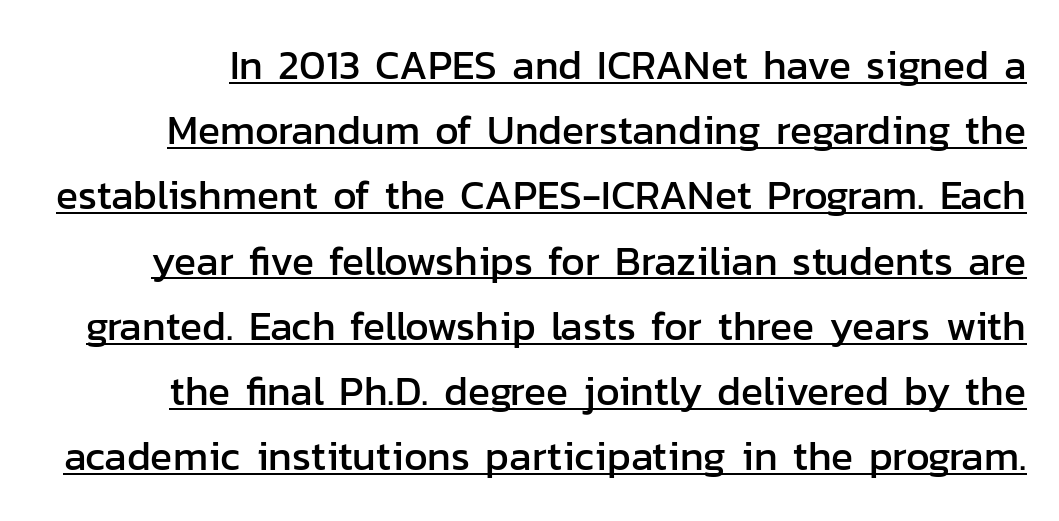
The image shows 41 px sans-serif type, upright; set normal line spacing (1.59x), normal letter spacing, underlined; low stroke contrast and a medium x-height.
